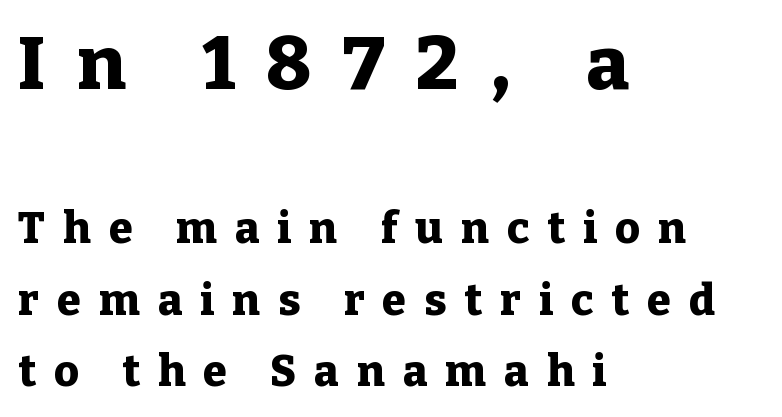
The image shows 75 px heavy serif type, upright; set left-aligned, normal line spacing (1.66x), unusually wide letter spacing (+0.42 em), not underlined; the first (top) block is 1.74x larger; low stroke contrast and a medium x-height.
